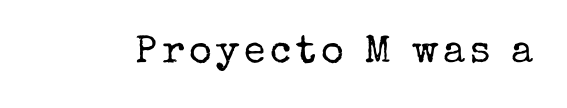
{"serif": "yes", "italic": "no", "bold": "no", "weight": "regular", "width": "normal", "stroke_contrast": "low", "x_height": "medium", "monospaced": "no", "underline": "no", "glyph_px": 39}
